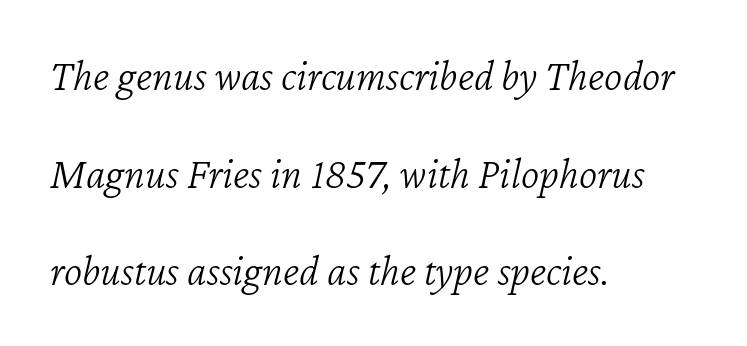
Q: Is the text bold? A: No.
Q: Is the text italic (slanted)? A: Yes, it leans right by about 12 degrees.
Q: Is the text underlined? A: No.
Q: How is the paragraph aligned? A: Left-aligned.
Q: Is the spacing between letters normal or unusually wide? A: Normal.
Q: Is the spacing between lines tight, normal or loose? A: Loose.
Q: Width (condensed, normal, or wide)? A: Normal.
Q: Stroke contrast? A: Low.
Q: x-height? A: Medium.
Q: Monospaced? A: No.
